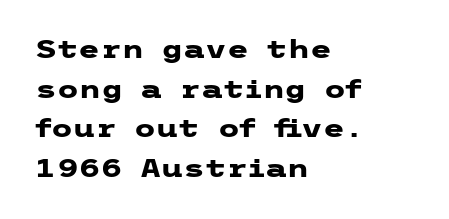
Q: Is the text bold? A: Yes.
Q: Is the text italic (slanted)? A: No, it is upright.
Q: Is the text underlined? A: No.
Q: How is the paragraph aligned? A: Left-aligned.
Q: Is the spacing between letters normal or unusually wide? A: Normal.
Q: Is the spacing between lines tight, normal or loose? A: Normal.
